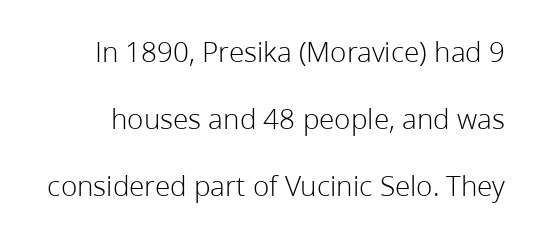
{"serif": "no", "italic": "no", "bold": "no", "weight": "light", "width": "normal", "stroke_contrast": "low", "x_height": "medium", "monospaced": "no", "underline": "no", "line_spacing": "loose", "line_spacing_ratio": 2.24, "letter_spacing": "normal", "letter_spacing_em": 0.0, "glyph_px": 30}
